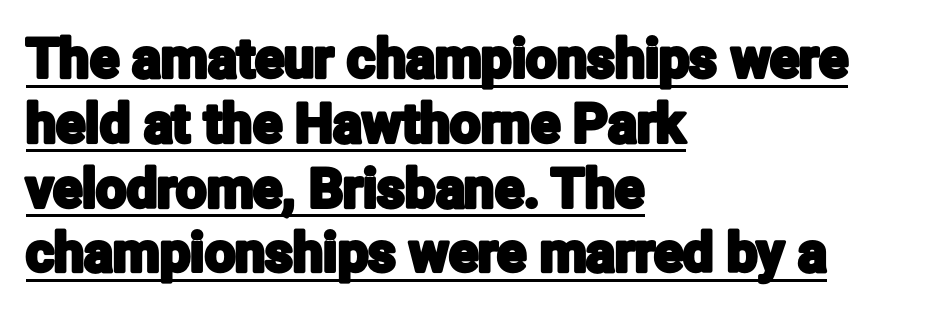
Every row of glyphs begins at an identical x-position on the left. The type sits square on the baseline with zero lean. A typesetter would label this face a sans. In designer terms, the underline attribute is active on this setting. Each letter keeps its own natural width here, so spacing adapts to shape. The type is set solid horizontally, with unmodified tracking.
